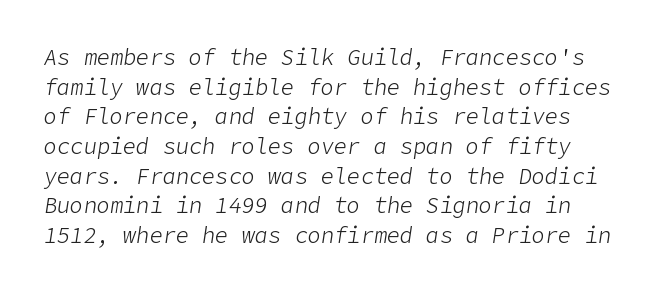
Q: Is the text bold? A: No.
Q: Is the text italic (slanted)? A: Yes, it leans right by about 9 degrees.
Q: Is the text underlined? A: No.
Q: Is the spacing between letters normal or unusually wide? A: Normal.
Q: Is the spacing between lines tight, normal or loose? A: Normal.
